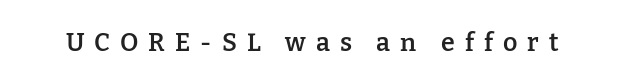
Q: Is the text bold? A: Semi-bold.
Q: Is the text italic (slanted)? A: No, it is upright.
Q: Is the text underlined? A: No.
Q: Is the spacing between letters normal or unusually wide? A: Unusually wide.
